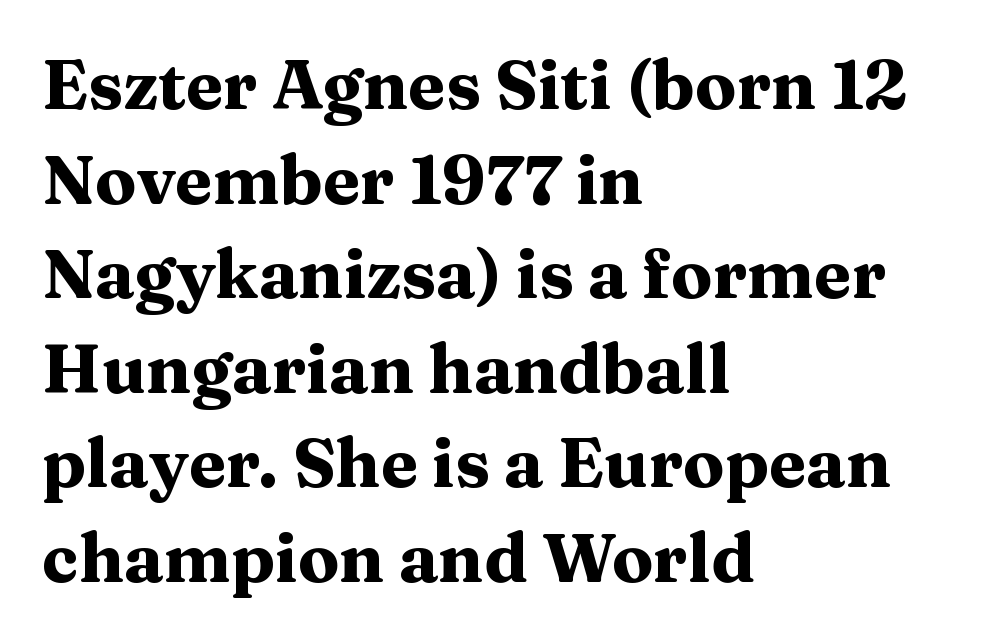
Q: Is the text bold? A: Yes.
Q: Is the text italic (slanted)? A: No, it is upright.
Q: Is the typeface a serif or a sans-serif typeface? A: Serif.
Q: Is the text underlined? A: No.
Q: How is the paragraph aligned? A: Left-aligned.
Q: Is the spacing between letters normal or unusually wide? A: Normal.
Q: Is the spacing between lines tight, normal or loose? A: Normal.
Q: Width (condensed, normal, or wide)? A: Wide.
Q: Stroke contrast? A: Medium.
Q: x-height? A: Medium.
Q: Monospaced? A: No.
